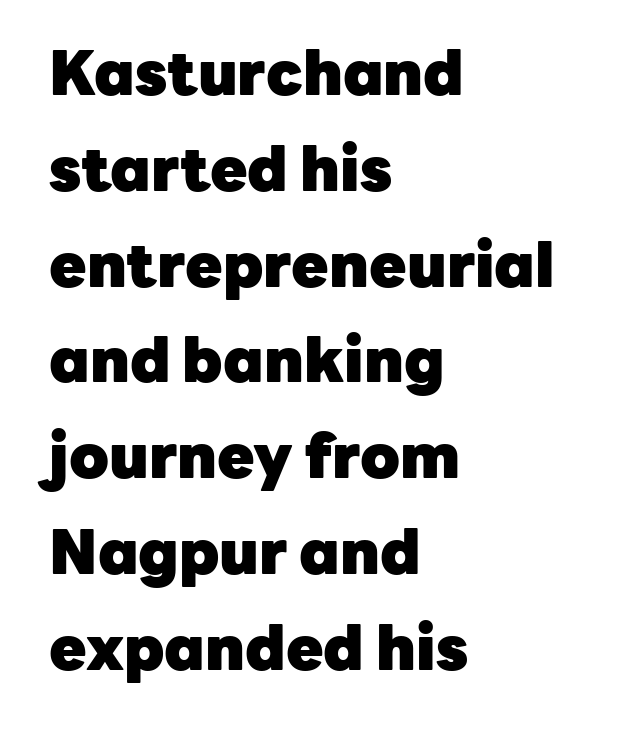
The image shows 61 px heavy sans-serif type, upright; set left-aligned, normal line spacing (1.57x), normal letter spacing, not underlined; low stroke contrast and a medium x-height.
